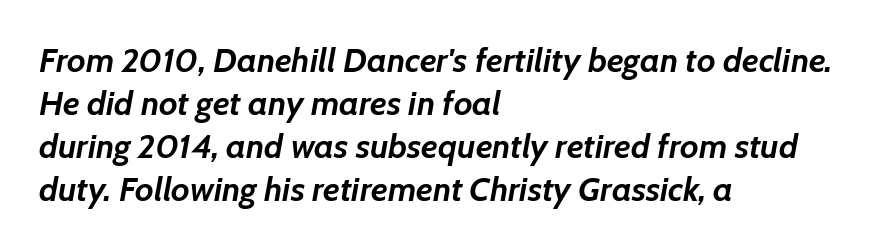
Q: Is the text bold? A: Yes.
Q: Is the text italic (slanted)? A: Yes, it leans right by about 7 degrees.
Q: Is the text underlined? A: No.
Q: How is the paragraph aligned? A: Left-aligned.
Q: Is the spacing between letters normal or unusually wide? A: Normal.
Q: Is the spacing between lines tight, normal or loose? A: Normal.
Q: Width (condensed, normal, or wide)? A: Normal.
Q: Stroke contrast? A: Low.
Q: x-height? A: Medium.
Q: Monospaced? A: No.
